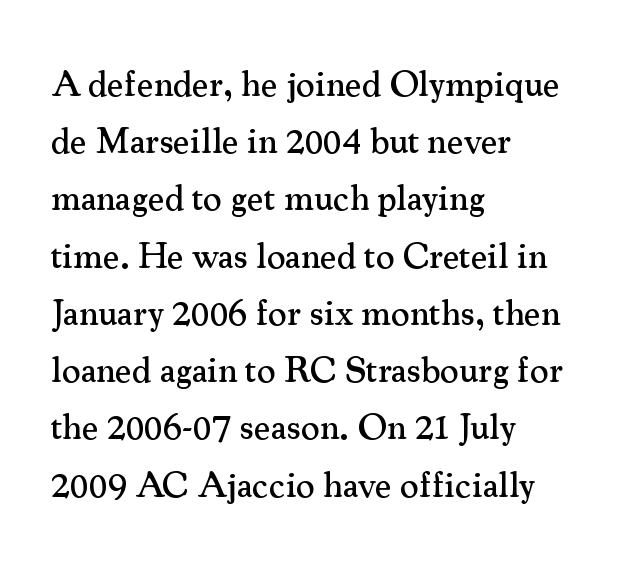
{"serif": "yes", "italic": "no", "width": "normal", "stroke_contrast": "medium", "x_height": "small", "monospaced": "no", "underline": "no", "align": "left", "line_spacing": "normal", "line_spacing_ratio": 1.59, "letter_spacing": "normal", "letter_spacing_em": 0.0, "glyph_px": 36}
